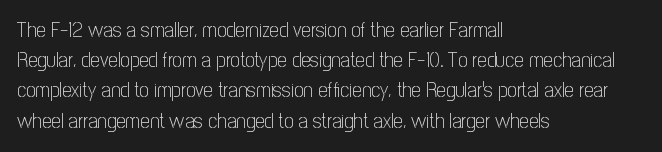
Q: Is the text bold? A: No.
Q: Is the text italic (slanted)? A: No, it is upright.
Q: Is the text underlined? A: No.
Q: How is the paragraph aligned? A: Left-aligned.
Q: Is the spacing between letters normal or unusually wide? A: Normal.
Q: Is the spacing between lines tight, normal or loose? A: Normal.
